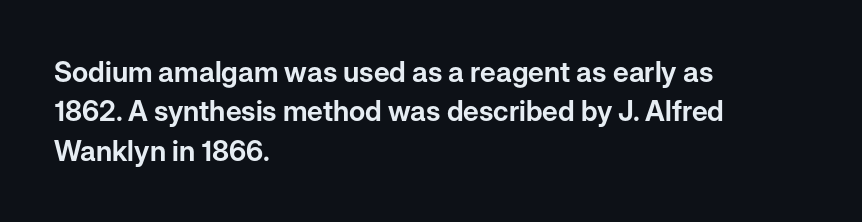
Q: Is the text italic (slanted)? A: No, it is upright.
Q: Is the typeface a serif or a sans-serif typeface? A: Sans-serif.
Q: Is the text underlined? A: No.
Q: How is the paragraph aligned? A: Left-aligned.
Q: Is the spacing between letters normal or unusually wide? A: Normal.
Q: Is the spacing between lines tight, normal or loose? A: Normal.
Q: Width (condensed, normal, or wide)? A: Normal.
Q: Stroke contrast? A: Low.
Q: x-height? A: Medium.
Q: Monospaced? A: No.
